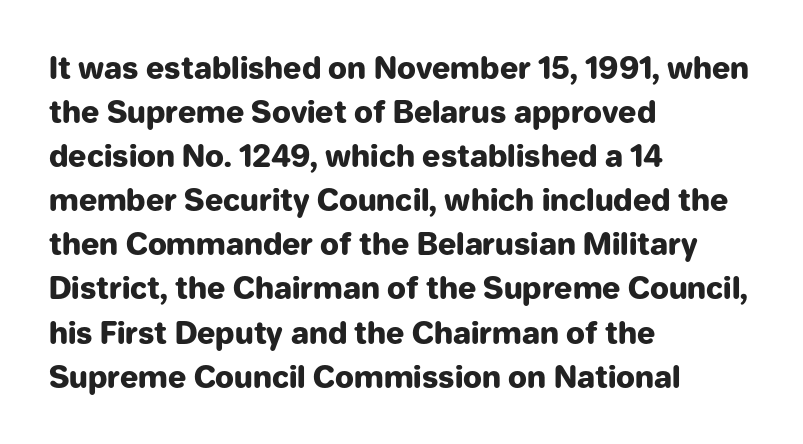
Q: Is the text bold? A: Yes.
Q: Is the text italic (slanted)? A: No, it is upright.
Q: Is the typeface a serif or a sans-serif typeface? A: Sans-serif.
Q: Is the text underlined? A: No.
Q: How is the paragraph aligned? A: Left-aligned.
Q: Is the spacing between letters normal or unusually wide? A: Normal.
Q: Is the spacing between lines tight, normal or loose? A: Normal.
Q: Width (condensed, normal, or wide)? A: Normal.
Q: Stroke contrast? A: Low.
Q: x-height? A: Medium.
Q: Monospaced? A: No.
